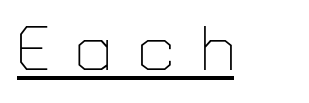
Q: Is the text bold? A: No.
Q: Is the text italic (slanted)? A: No, it is upright.
Q: Is the typeface a serif or a sans-serif typeface? A: Sans-serif.
Q: Is the text underlined? A: Yes.
Q: Is the spacing between letters normal or unusually wide? A: Unusually wide.
Q: Width (condensed, normal, or wide)? A: Normal.
Q: Stroke contrast? A: Low.
Q: x-height? A: Medium.
Q: Monospaced? A: No.
